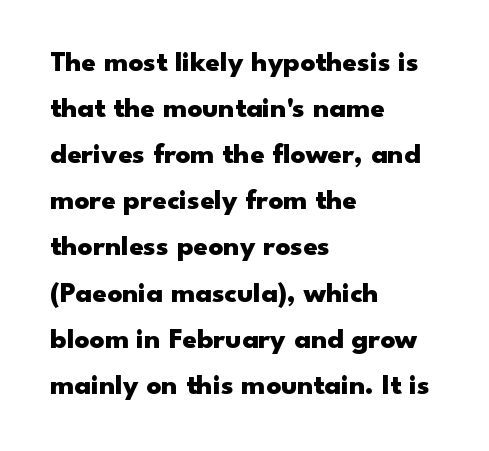
Q: Is the text bold? A: Yes.
Q: Is the text italic (slanted)? A: No, it is upright.
Q: Is the typeface a serif or a sans-serif typeface? A: Sans-serif.
Q: Is the text underlined? A: No.
Q: How is the paragraph aligned? A: Left-aligned.
Q: Is the spacing between letters normal or unusually wide? A: Normal.
Q: Is the spacing between lines tight, normal or loose? A: Normal.
Q: Width (condensed, normal, or wide)? A: Wide.
Q: Stroke contrast? A: Low.
Q: x-height? A: Small.
Q: Monospaced? A: No.
